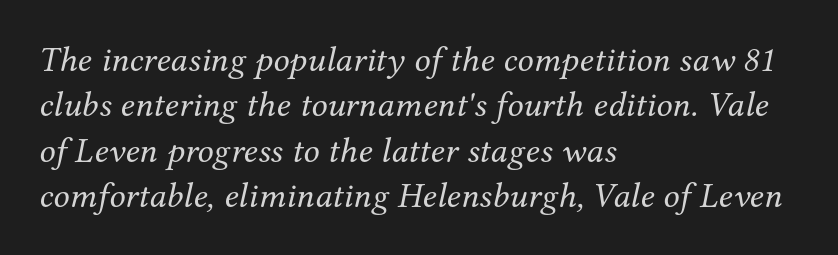
Letterform terminals end in serifs throughout the passage. Between one letter and the next there's only the usual sliver of space. Visually the block forms a straight wall on the left and a jagged coastline on the right. Think standard paragraph weight, or any step lighter than that.
